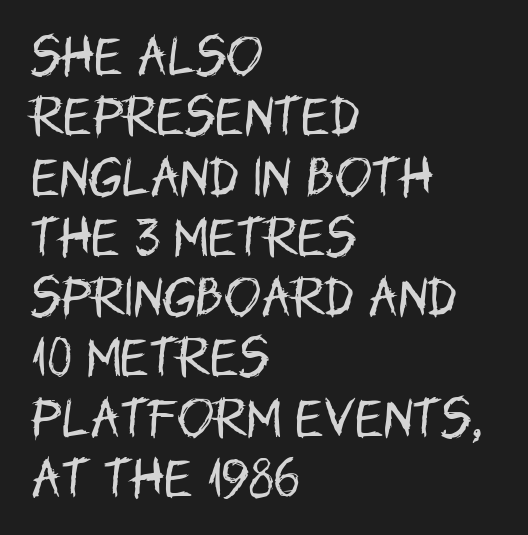
{"serif": "no", "italic": "no", "bold": "no", "weight": "regular", "width": "condensed", "stroke_contrast": "low", "x_height": "large", "monospaced": "no", "underline": "no", "align": "left", "line_spacing": "normal", "line_spacing_ratio": 1.37, "letter_spacing": "normal", "letter_spacing_em": 0.0, "glyph_px": 44}
